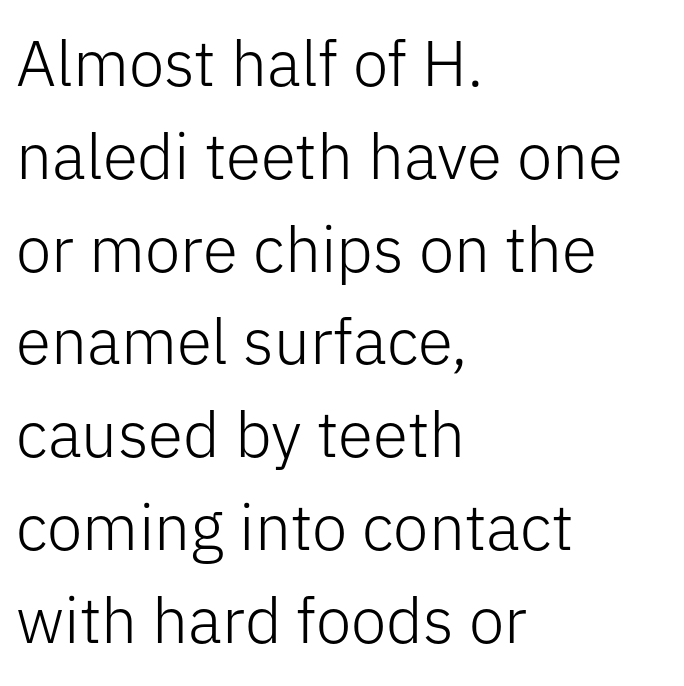
{"serif": "no", "italic": "no", "bold": "no", "weight": "light", "width": "normal", "stroke_contrast": "low", "x_height": "medium", "monospaced": "no", "underline": "no", "align": "left", "line_spacing": "normal", "line_spacing_ratio": 1.45, "letter_spacing": "normal", "letter_spacing_em": 0.0, "glyph_px": 64}
